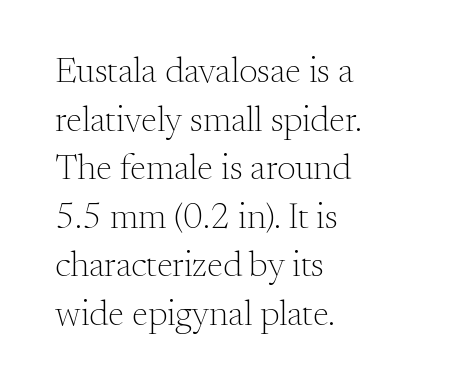
The weight would be labelled regular, book, light, or lighter still. Tracking value appears to be zero — textbook default spacing. The vertical gap from one line to the next is medium. Casual observation: everything's shoved over to the left. Varying glyph widths throughout — classic text-font behaviour. Any mark beneath the type? The region is blank.
